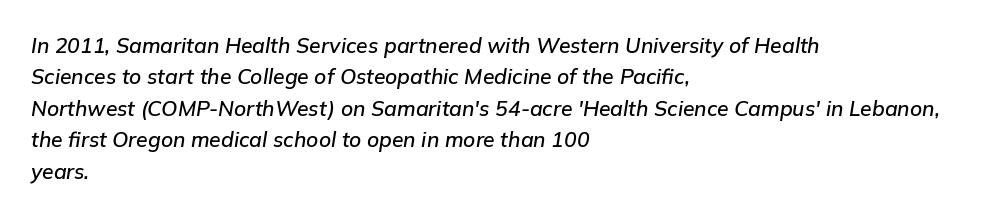
Q: Is the text italic (slanted)? A: Yes, it leans right by about 9 degrees.
Q: Is the text underlined? A: No.
Q: How is the paragraph aligned? A: Left-aligned.
Q: Is the spacing between letters normal or unusually wide? A: Normal.
Q: Is the spacing between lines tight, normal or loose? A: Normal.
